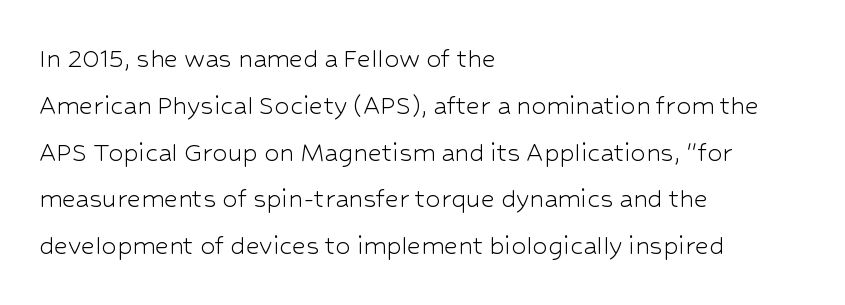
{"serif": "no", "italic": "no", "bold": "no", "weight": "light", "width": "normal", "stroke_contrast": "low", "x_height": "medium", "monospaced": "no", "underline": "no", "align": "left", "line_spacing": "normal", "line_spacing_ratio": 1.56, "letter_spacing": "normal", "letter_spacing_em": 0.0, "glyph_px": 30}
